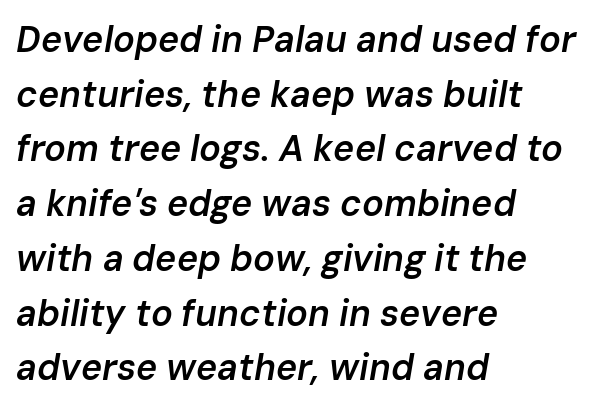
Is there much room between lines? A standard amount, neither cramped nor airy. Typesetter's note: demi weight, one step under bold. Only glyphs here, with clear space below each row. This sample has the flowing, uneven cadence of proportional lettering.
